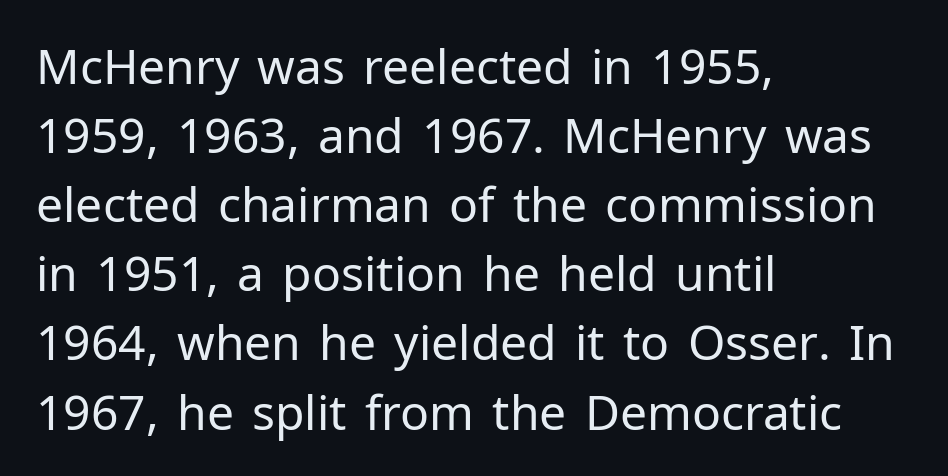
{"serif": "no", "italic": "no", "bold": "no", "weight": "regular", "width": "normal", "stroke_contrast": "low", "x_height": "medium", "monospaced": "no", "underline": "no", "align": "left", "line_spacing": "normal", "line_spacing_ratio": 1.44, "letter_spacing": "normal", "letter_spacing_em": 0.0, "glyph_px": 48}
